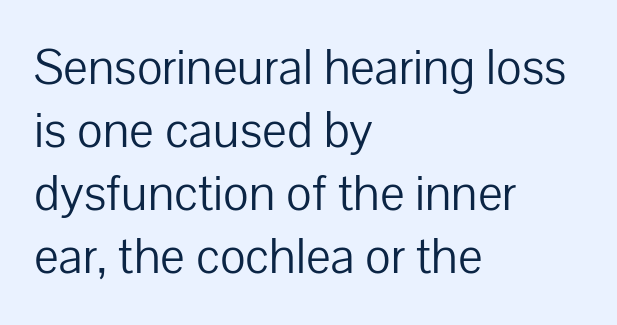
Q: Is the text bold? A: No.
Q: Is the text italic (slanted)? A: No, it is upright.
Q: Is the typeface a serif or a sans-serif typeface? A: Sans-serif.
Q: Is the text underlined? A: No.
Q: How is the paragraph aligned? A: Left-aligned.
Q: Is the spacing between letters normal or unusually wide? A: Normal.
Q: Width (condensed, normal, or wide)? A: Normal.
Q: Stroke contrast? A: Low.
Q: x-height? A: Medium.
Q: Monospaced? A: No.
